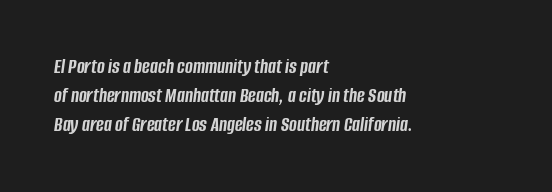
Q: Is the text bold? A: Yes.
Q: Is the text italic (slanted)? A: Yes, it leans right by about 8 degrees.
Q: Is the text underlined? A: No.
Q: How is the paragraph aligned? A: Left-aligned.
Q: Is the spacing between letters normal or unusually wide? A: Normal.
Q: Is the spacing between lines tight, normal or loose? A: Normal.
